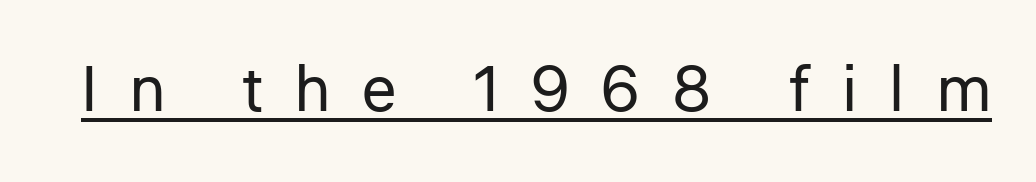
The image shows 64 px regular-weight sans-serif type, upright; set unusually wide letter spacing (+0.5 em), underlined; low stroke contrast and a medium x-height.
